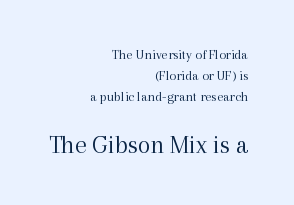
{"italic": "no", "bold": "no", "underline": "no", "align": "right", "line_spacing": "normal", "line_spacing_ratio": 1.5, "letter_spacing": "normal", "letter_spacing_em": 0.0, "larger_block": "second", "size_ratio": 1.86, "glyph_px": 26}
